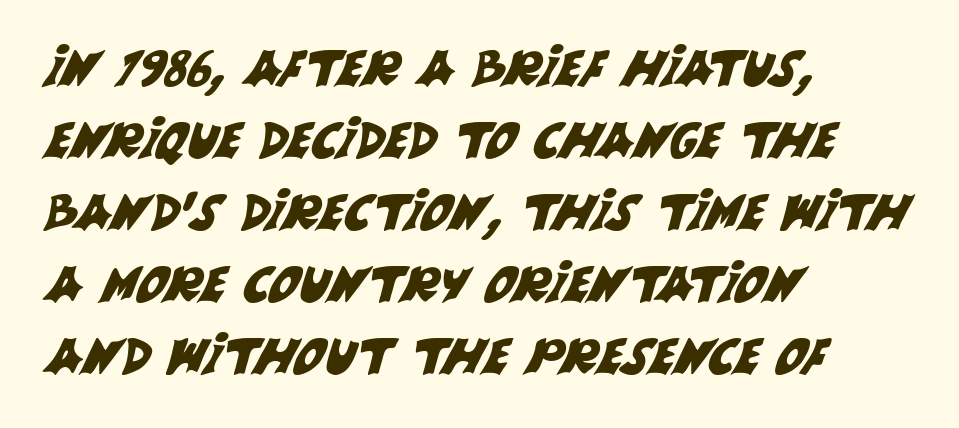
The image shows 49 px sans-serif type; set left-aligned, normal line spacing (1.47x), normal letter spacing, not underlined; medium stroke contrast and a large x-height.
